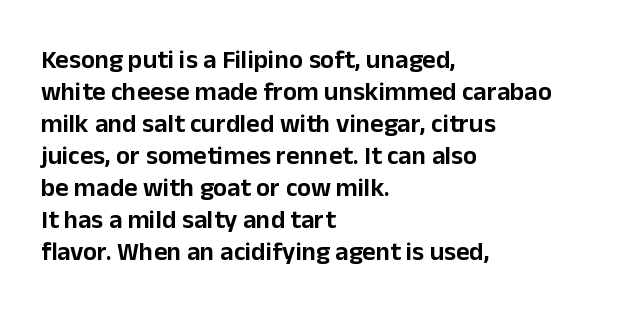
Q: Is the text italic (slanted)? A: No, it is upright.
Q: Is the text underlined? A: No.
Q: How is the paragraph aligned? A: Left-aligned.
Q: Is the spacing between letters normal or unusually wide? A: Normal.
